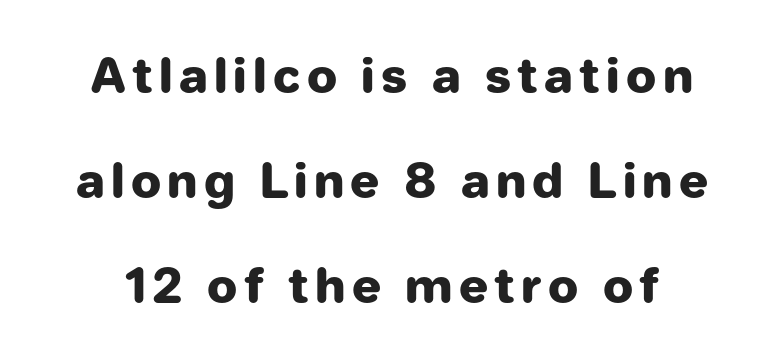
{"serif": "no", "italic": "no", "bold": "yes", "weight": "heavy", "width": "normal", "stroke_contrast": "low", "x_height": "medium", "monospaced": "no", "underline": "no", "line_spacing": "loose", "line_spacing_ratio": 2.19, "glyph_px": 48}
